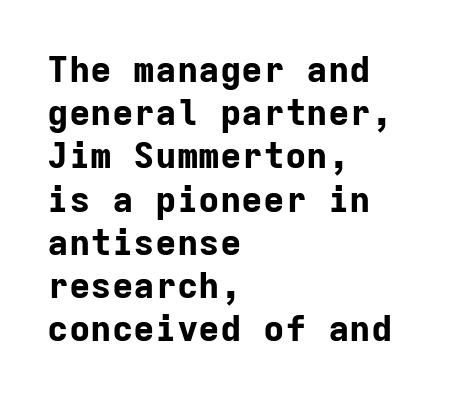
Q: Is the text bold? A: Yes.
Q: Is the text italic (slanted)? A: No, it is upright.
Q: Is the typeface a serif or a sans-serif typeface? A: Sans-serif.
Q: Is the text underlined? A: No.
Q: How is the paragraph aligned? A: Left-aligned.
Q: Is the spacing between letters normal or unusually wide? A: Normal.
Q: Width (condensed, normal, or wide)? A: Normal.
Q: Stroke contrast? A: Low.
Q: x-height? A: Medium.
Q: Monospaced? A: Yes.
